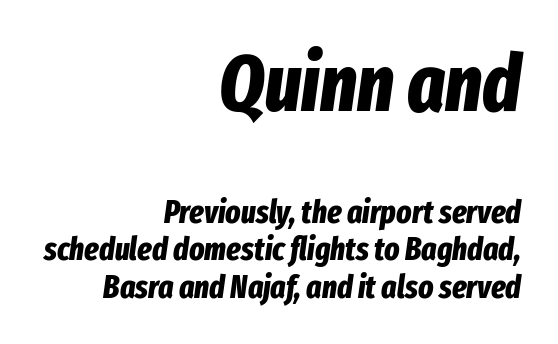
Compared with typical body copy, the letter spacing here is the same. The baseline area is clear. The block sitting higher on the canvas is the one with enlarged characters. Set as a true bold cut, around the 700 mark.
